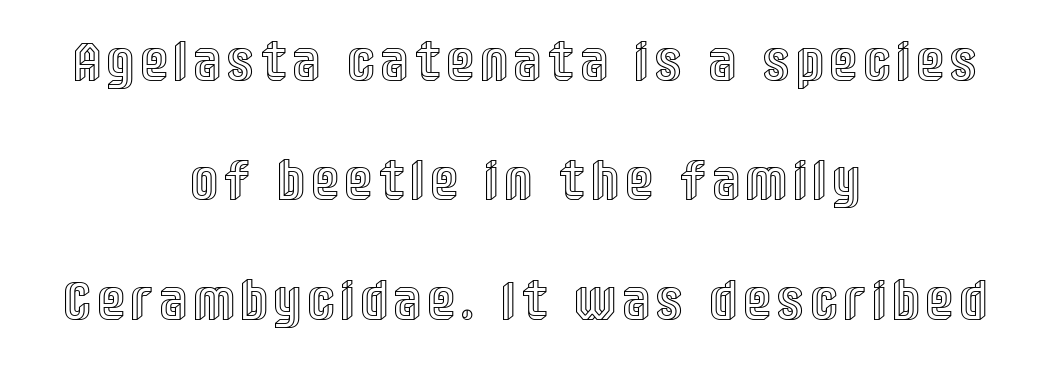
Q: Is the text italic (slanted)? A: No, it is upright.
Q: Is the text underlined? A: No.
Q: How is the paragraph aligned? A: Centered.
Q: Is the spacing between lines tight, normal or loose? A: Loose.
Q: Width (condensed, normal, or wide)? A: Condensed.
Q: x-height? A: Large.
Q: Monospaced? A: No.
